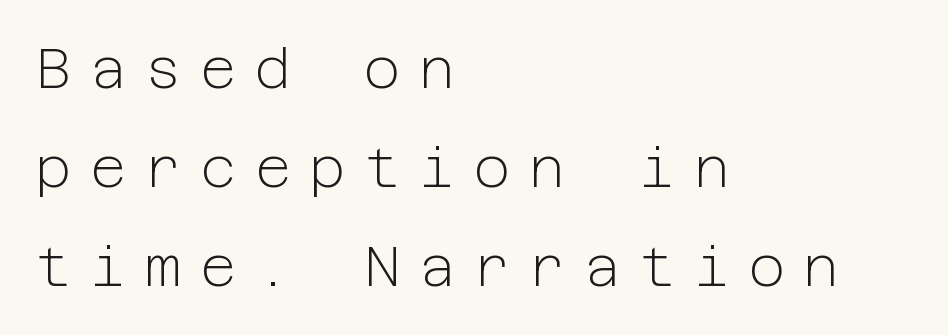
The image shows 56 px light sans-serif type, upright; set left-aligned, line spacing 1.77x, unusually wide letter spacing (+0.33 em), not underlined; low stroke contrast and a medium x-height.
